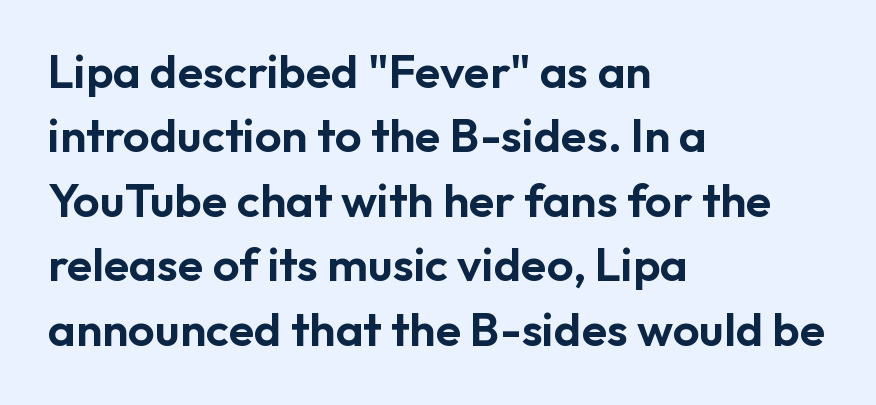
The rendering uses natural spacing where letterforms have individual widths. The space beneath each line is pristine and unruled. A student would call this left alignment; a typographer would say flush left, rag right. The tracking reads as untouched default to a designer's eye.
